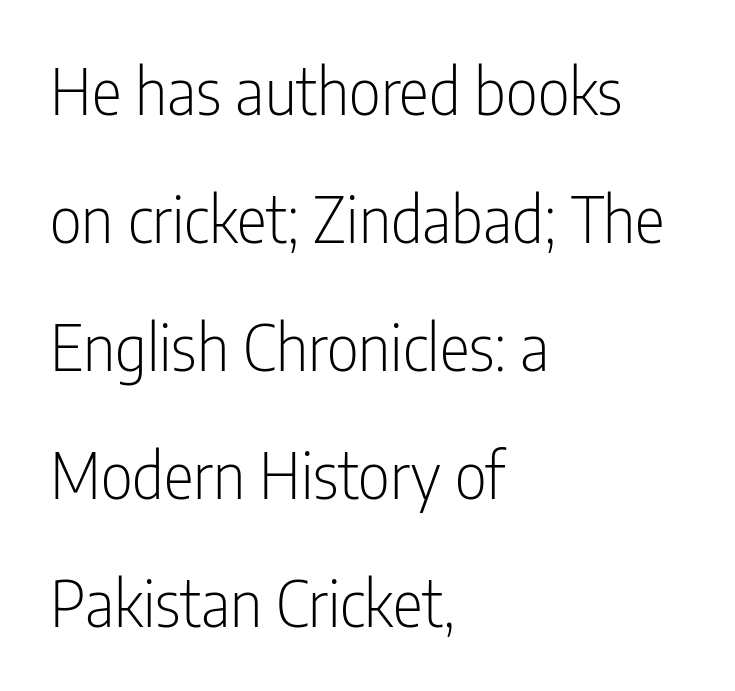
{"serif": "no", "italic": "no", "bold": "no", "weight": "light", "width": "condensed", "stroke_contrast": "low", "x_height": "medium", "monospaced": "no", "underline": "no", "align": "left", "line_spacing": "loose", "line_spacing_ratio": 2.03, "letter_spacing": "normal", "letter_spacing_em": 0.0, "glyph_px": 63}
